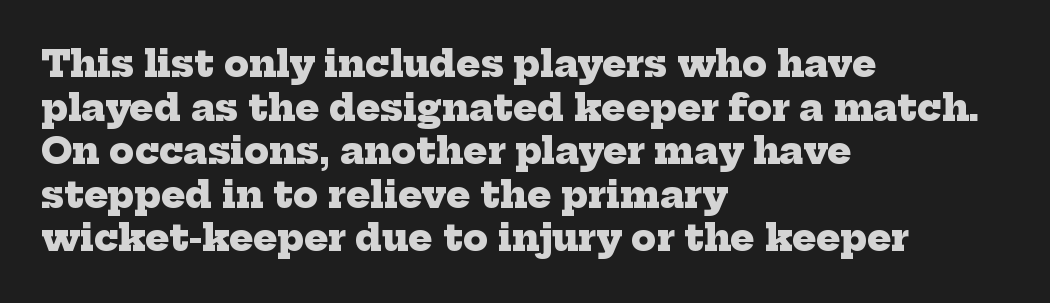
Q: Is the text bold? A: Yes.
Q: Is the typeface a serif or a sans-serif typeface? A: Serif.
Q: Is the text underlined? A: No.
Q: How is the paragraph aligned? A: Left-aligned.
Q: Is the spacing between letters normal or unusually wide? A: Normal.
Q: Width (condensed, normal, or wide)? A: Normal.
Q: Stroke contrast? A: Low.
Q: x-height? A: Medium.
Q: Monospaced? A: No.
